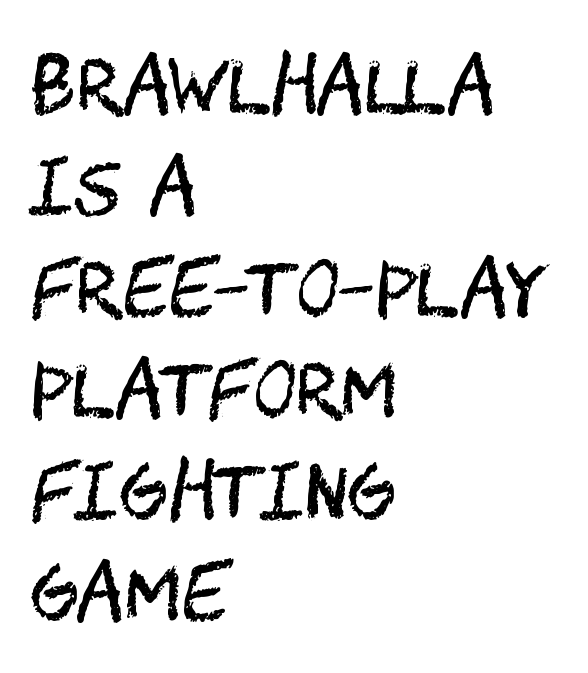
Q: Is the text bold? A: No.
Q: Is the text italic (slanted)? A: No, it is upright.
Q: Is the typeface a serif or a sans-serif typeface? A: Sans-serif.
Q: Is the text underlined? A: No.
Q: How is the paragraph aligned? A: Left-aligned.
Q: Is the spacing between letters normal or unusually wide? A: Normal.
Q: Is the spacing between lines tight, normal or loose? A: Normal.
Q: Width (condensed, normal, or wide)? A: Condensed.
Q: Stroke contrast? A: Medium.
Q: x-height? A: Large.
